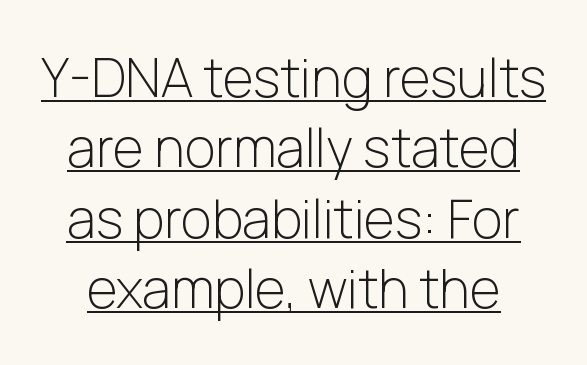
{"serif": "no", "italic": "no", "bold": "no", "weight": "light", "width": "normal", "stroke_contrast": "low", "x_height": "medium", "monospaced": "no", "underline": "yes", "line_spacing": "normal", "line_spacing_ratio": 1.33, "letter_spacing": "normal", "letter_spacing_em": 0.0, "glyph_px": 53}
